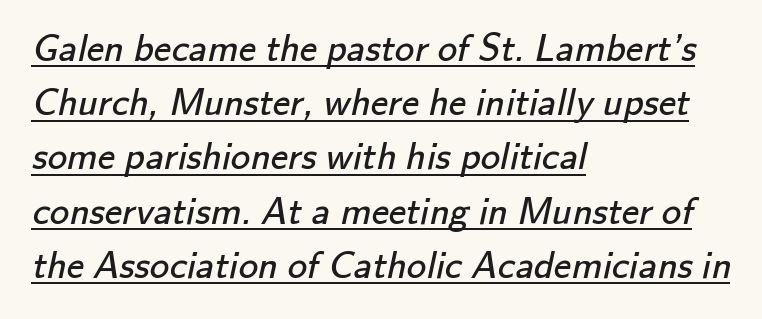
Q: Is the text bold? A: No.
Q: Is the typeface a serif or a sans-serif typeface? A: Sans-serif.
Q: Is the text underlined? A: Yes.
Q: How is the paragraph aligned? A: Left-aligned.
Q: Is the spacing between letters normal or unusually wide? A: Normal.
Q: Is the spacing between lines tight, normal or loose? A: Normal.
Q: Width (condensed, normal, or wide)? A: Normal.
Q: Stroke contrast? A: Low.
Q: x-height? A: Small.
Q: Monospaced? A: No.
